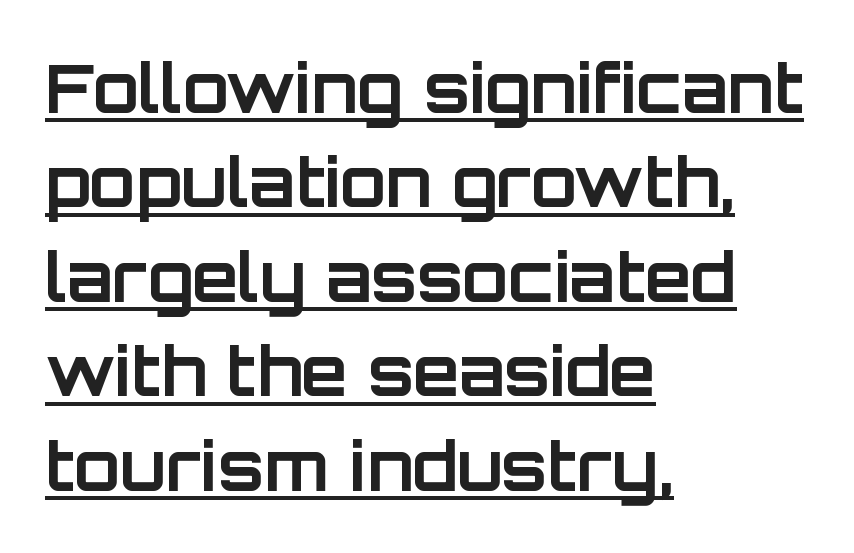
The specimen reads as upright at a glance. In terms of letterform style, serifs are entirely absent. This rendering leaves character spacing at its baseline value. Every row of glyphs begins at an identical x-position on the left. The rows are spaced the way most documents space them.
